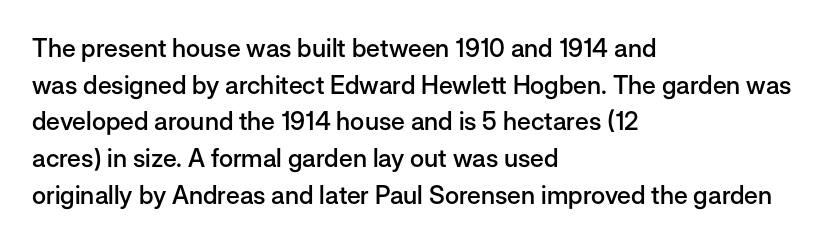
The gaps between neighbouring characters are ordinary and unremarkable. Clear beneath every line of the passage. The lettering holds an erect, upright posture throughout. Line starts are locked; line ends wander.
